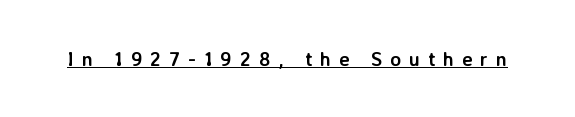
{"italic": "no", "bold": "yes", "underline": "yes", "letter_spacing": "wide", "letter_spacing_em": 0.39, "glyph_px": 20}
